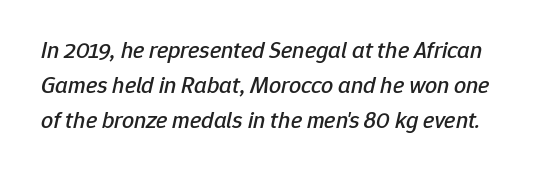
The image shows 24 px text type, italic (leaning right); set normal line spacing (1.46x), normal letter spacing, not underlined.
